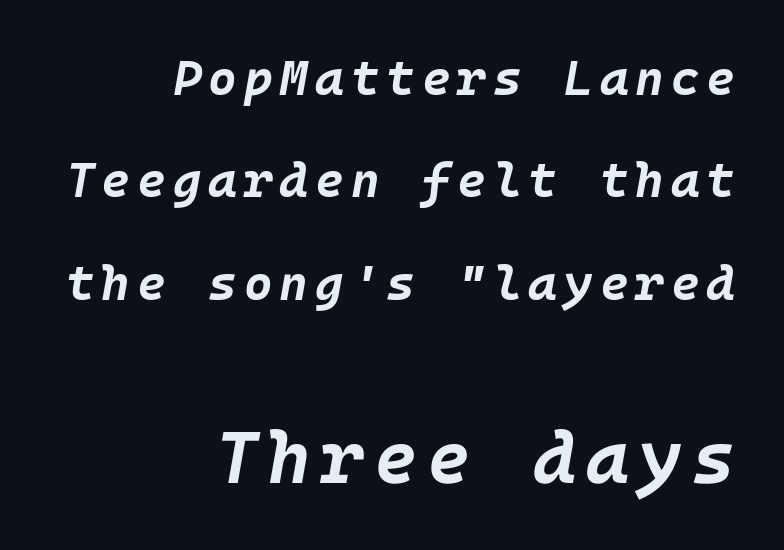
Vertically, the passage feels expansive, rows floating well apart. The compositor pushed each line to the right boundary. A student would notice the bottom passage is typeset larger than what precedes it. Quick note: underline off. Slant detected: the letters are inclined. Typographic density is high because the face is bold.
